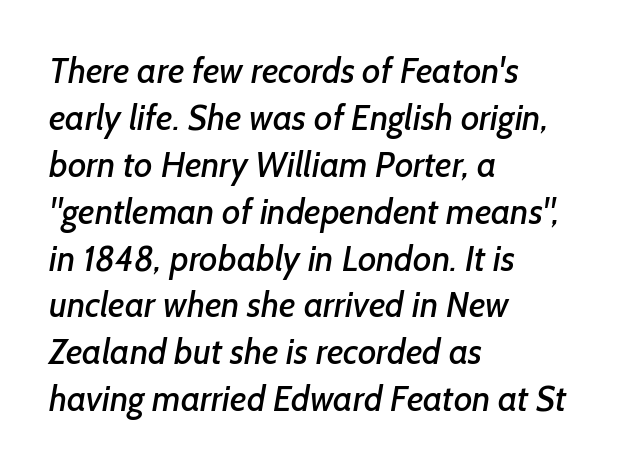
{"serif": "no", "width": "normal", "stroke_contrast": "low", "x_height": "medium", "monospaced": "no", "underline": "no", "align": "left", "line_spacing": "normal", "line_spacing_ratio": 1.34, "letter_spacing": "normal", "letter_spacing_em": 0.0, "glyph_px": 35}
